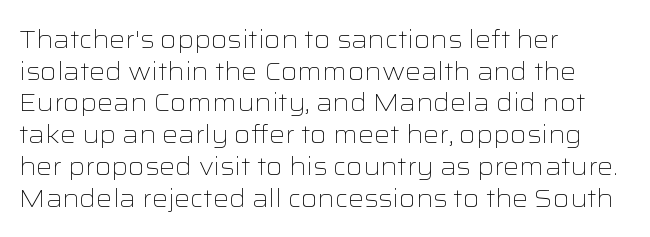
Q: Is the text bold? A: No.
Q: Is the text italic (slanted)? A: No, it is upright.
Q: Is the text underlined? A: No.
Q: How is the paragraph aligned? A: Left-aligned.
Q: Is the spacing between letters normal or unusually wide? A: Normal.
Q: Is the spacing between lines tight, normal or loose? A: Normal.
